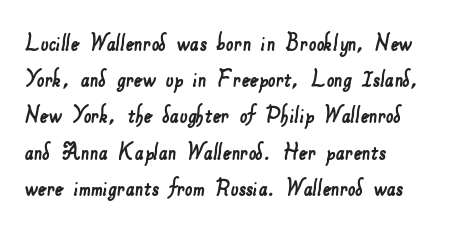
Horizontal bands of white between lines are of average thickness. Anything drawn beneath the words? Only blank space. A typesetter would call this zero additional tracking.
